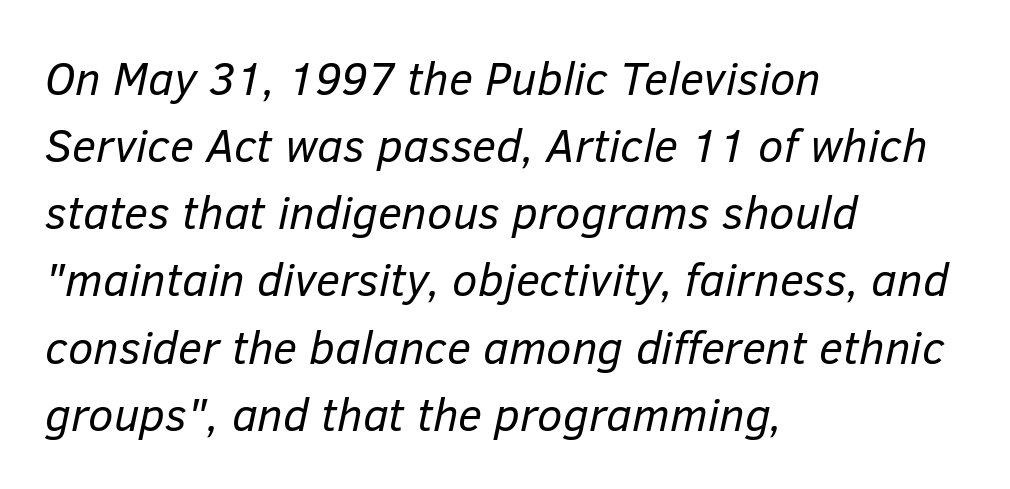
Q: Is the text bold? A: No.
Q: Is the text italic (slanted)? A: Yes, it leans right by about 12 degrees.
Q: Is the text underlined? A: No.
Q: How is the paragraph aligned? A: Left-aligned.
Q: Is the spacing between letters normal or unusually wide? A: Normal.
Q: Is the spacing between lines tight, normal or loose? A: Normal.
Q: Width (condensed, normal, or wide)? A: Normal.
Q: Stroke contrast? A: Low.
Q: x-height? A: Medium.
Q: Monospaced? A: No.
